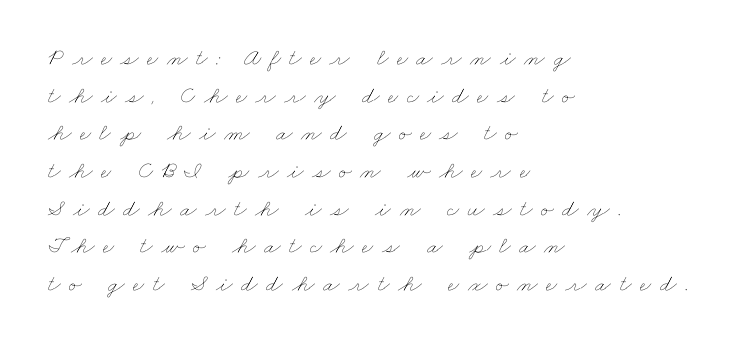
Q: Is the text bold? A: No.
Q: Is the text underlined? A: No.
Q: How is the paragraph aligned? A: Left-aligned.
Q: Is the spacing between letters normal or unusually wide? A: Unusually wide.
Q: Is the spacing between lines tight, normal or loose? A: Normal.
